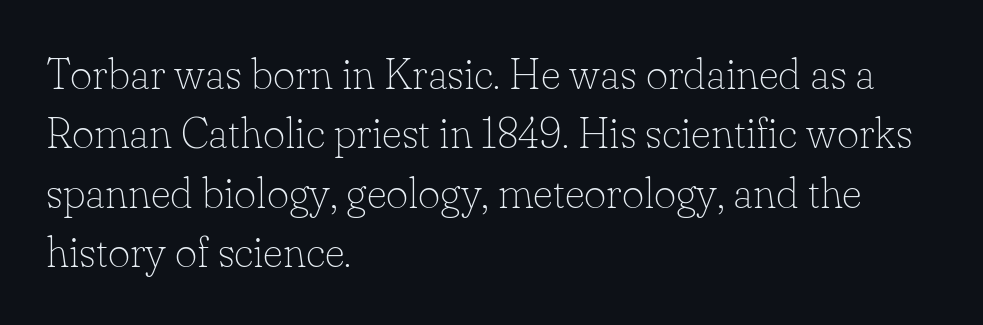
The rendering keeps characters at their native spacing. Ascenders rise straight up at ninety degrees. Note: serifs present on the glyphs. Stems and bowls with no extra thickness — not bold. The passage shown is typed in a proportional face where columns would drift. The vertical gap from one line to the next is medium.
